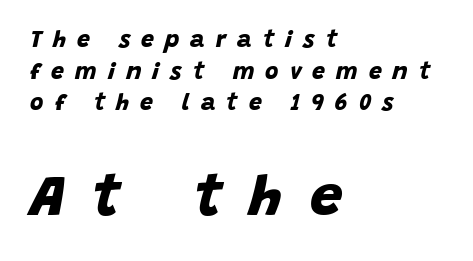
Q: Is the text bold? A: Yes.
Q: Is the typeface a serif or a sans-serif typeface? A: Sans-serif.
Q: Is the text underlined? A: No.
Q: How is the paragraph aligned? A: Left-aligned.
Q: Is the spacing between letters normal or unusually wide? A: Unusually wide.
Q: Is the spacing between lines tight, normal or loose? A: Normal.
Q: Which block of text is set in a larger size, the first (top) or the second (bottom)? A: The second (bottom) one.
Q: Width (condensed, normal, or wide)? A: Normal.
Q: Stroke contrast? A: Low.
Q: x-height? A: Large.
Q: Monospaced? A: No.
